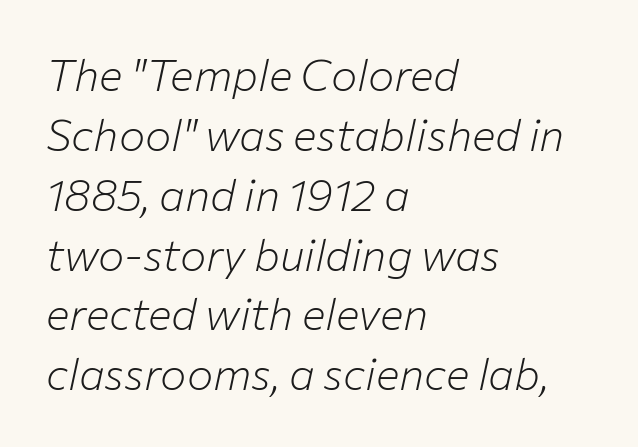
The strokes carry an ordinary text weight at most. Letters rest on an invisible, unmarked baseline. Default kerning and tracking; the words read as compact shapes. Character widths vary here, with narrow letters taking less room than wide ones. Horizontal alignment here is leftward, the default for most running prose. The axis of the letterforms is tilted away from vertical.
